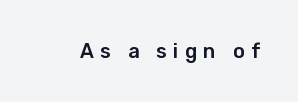
The image shows 20 px text type, upright; set unusually wide letter spacing (+0.31 em), not underlined.
